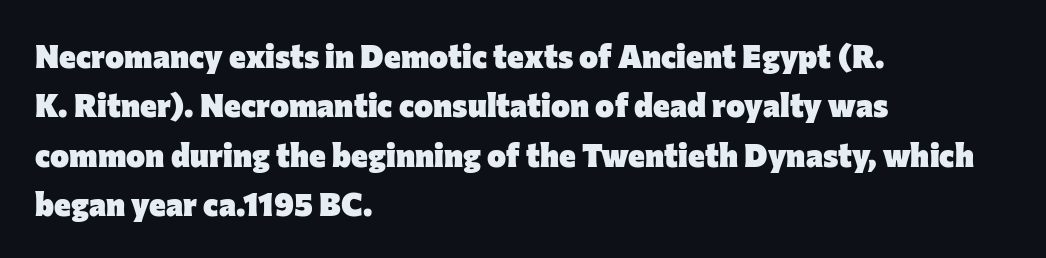
This is roman type, the default non-slanted kind. The letters sit at their default tracking, neither squeezed nor spread. Glance below the letters and you will spot only blank space. Does the type have serifs? No, each stem ends abruptly. What's the leading like? Ordinary, nothing unusual.
